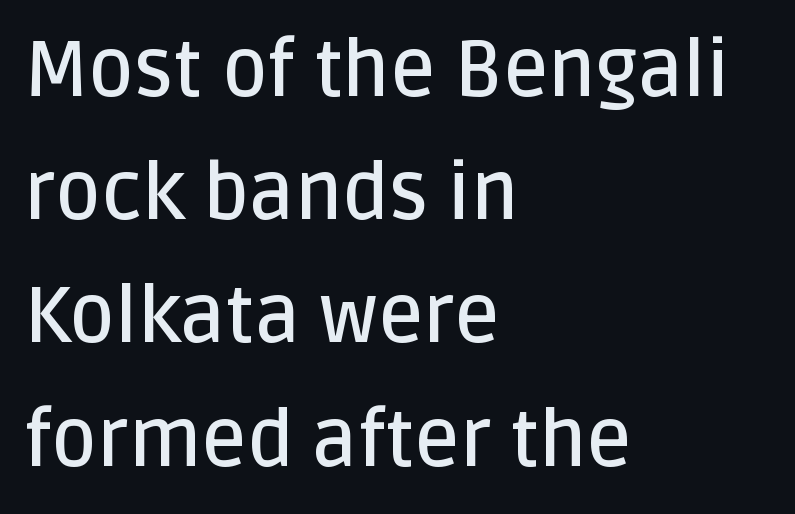
The image shows 78 px semibold sans-serif type, upright; set left-aligned, normal line spacing (1.58x), normal letter spacing, not underlined; low stroke contrast and a large x-height.
